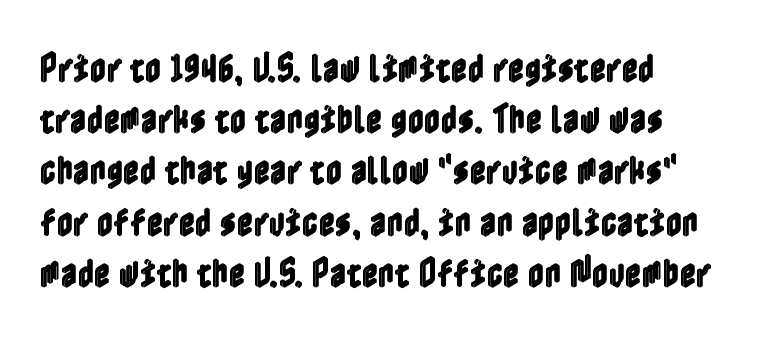
{"italic": "no", "width": "condensed", "x_height": "medium", "underline": "no", "align": "left", "line_spacing": "normal", "line_spacing_ratio": 1.6, "letter_spacing": "normal", "letter_spacing_em": 0.0, "glyph_px": 32}
